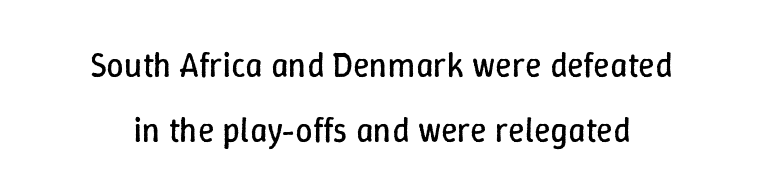
Q: Is the text bold? A: No.
Q: Is the text italic (slanted)? A: No, it is upright.
Q: Is the text underlined? A: No.
Q: Is the spacing between letters normal or unusually wide? A: Normal.
Q: Is the spacing between lines tight, normal or loose? A: Loose.
Q: Width (condensed, normal, or wide)? A: Normal.
Q: Stroke contrast? A: Low.
Q: x-height? A: Medium.
Q: Monospaced? A: No.
